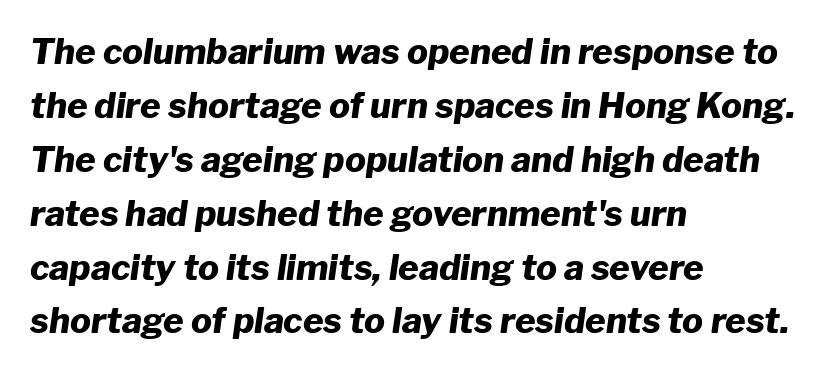
The image shows 35 px heavy type, italic (leaning right); set left-aligned, normal line spacing (1.54x), normal letter spacing, not underlined; low stroke contrast and a medium x-height.
